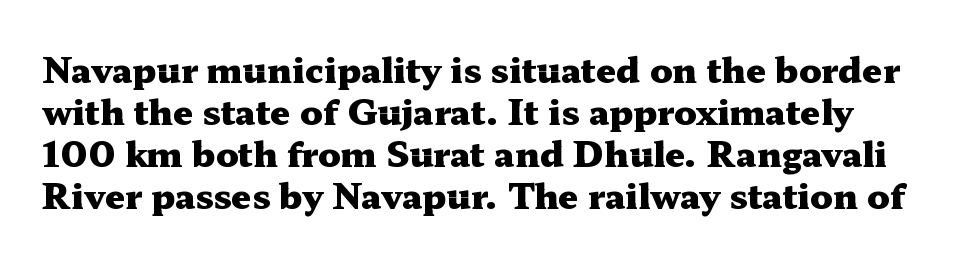
Q: Is the text bold? A: Yes.
Q: Is the text italic (slanted)? A: No, it is upright.
Q: Is the typeface a serif or a sans-serif typeface? A: Serif.
Q: Is the text underlined? A: No.
Q: Is the spacing between letters normal or unusually wide? A: Normal.
Q: Width (condensed, normal, or wide)? A: Wide.
Q: Stroke contrast? A: Medium.
Q: x-height? A: Medium.
Q: Monospaced? A: No.
